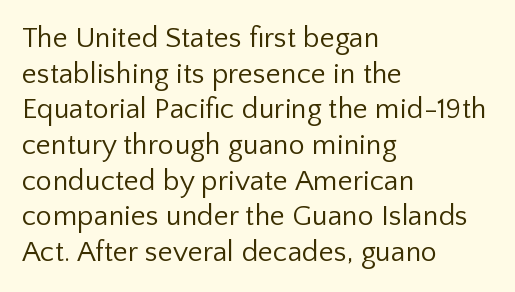
{"serif": "no", "italic": "no", "bold": "no", "weight": "regular", "width": "normal", "stroke_contrast": "low", "x_height": "medium", "monospaced": "no", "underline": "no", "align": "left", "line_spacing_ratio": 1.23, "letter_spacing": "normal", "letter_spacing_em": 0.0, "glyph_px": 29}
